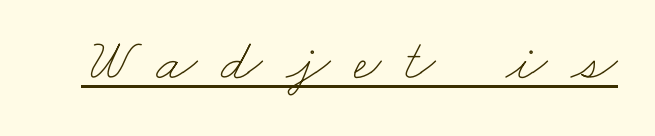
Q: Is the text bold? A: No.
Q: Is the text underlined? A: Yes.
Q: Is the spacing between letters normal or unusually wide? A: Unusually wide.
Q: Width (condensed, normal, or wide)? A: Wide.
Q: Stroke contrast? A: Low.
Q: x-height? A: Small.
Q: Monospaced? A: No.
